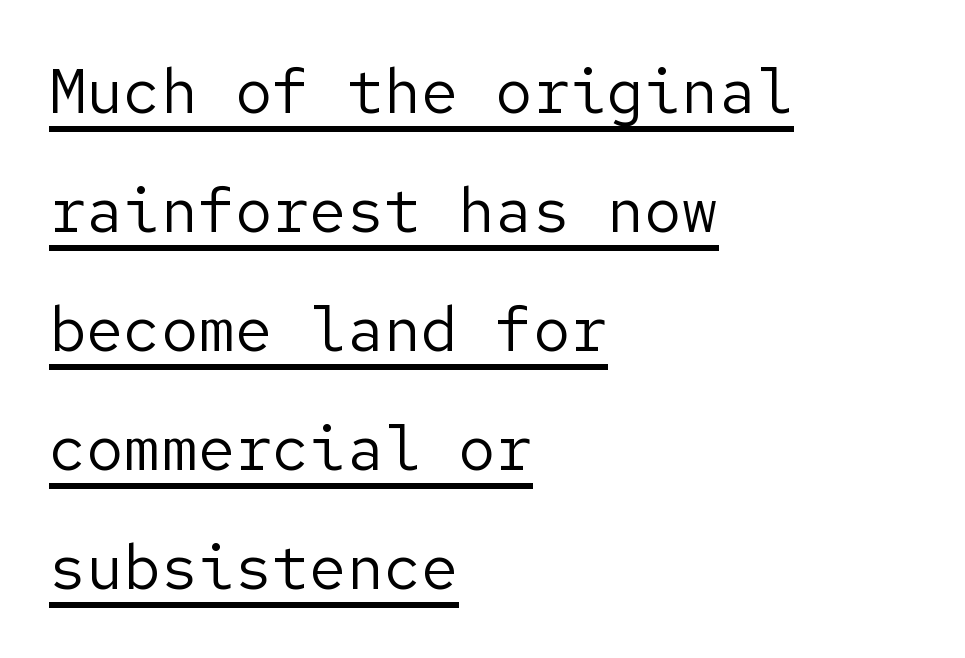
{"serif": "no", "italic": "no", "bold": "no", "weight": "regular", "width": "normal", "stroke_contrast": "low", "x_height": "medium", "underline": "yes", "align": "left", "line_spacing": "loose", "line_spacing_ratio": 1.92, "letter_spacing": "normal", "letter_spacing_em": 0.0, "glyph_px": 62}
